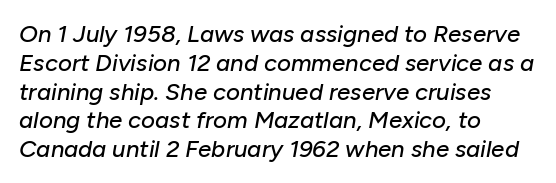
Rendered with sloped, italic letterforms. These lines keep a tight, regular rhythm from letter to letter. Which margin do the lines hug? The left one — the right edge is uneven. Check the space under the baseline: it is left empty.
